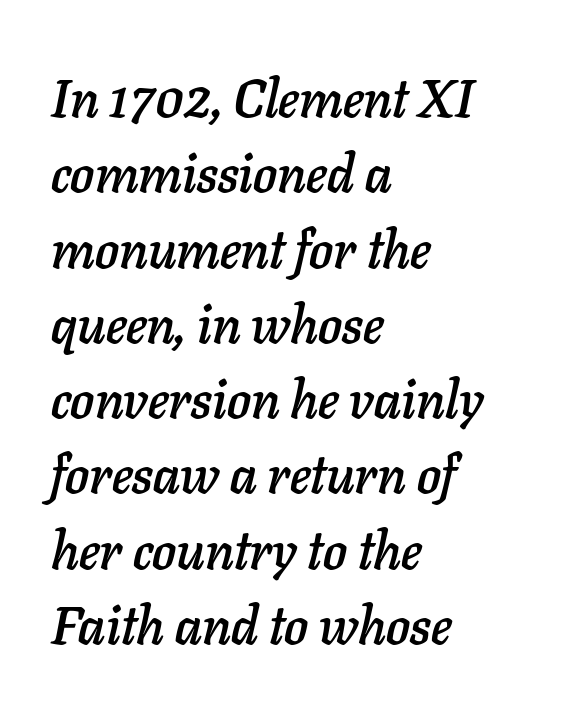
Do the characters align in a grid? No, the font is proportional. The whole block is typeset with a tilt. Compared with typical paragraphs, the rows here are spaced about the same. No extra tracking has been applied to these lines. The specimen omits any rule beneath the text block's lines.
